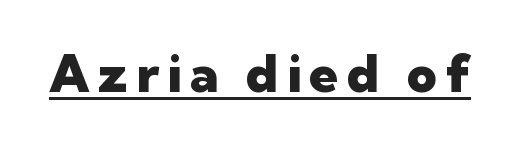
{"serif": "no", "italic": "no", "bold": "yes", "weight": "heavy", "width": "normal", "stroke_contrast": "low", "x_height": "medium", "monospaced": "no", "underline": "yes", "glyph_px": 52}
